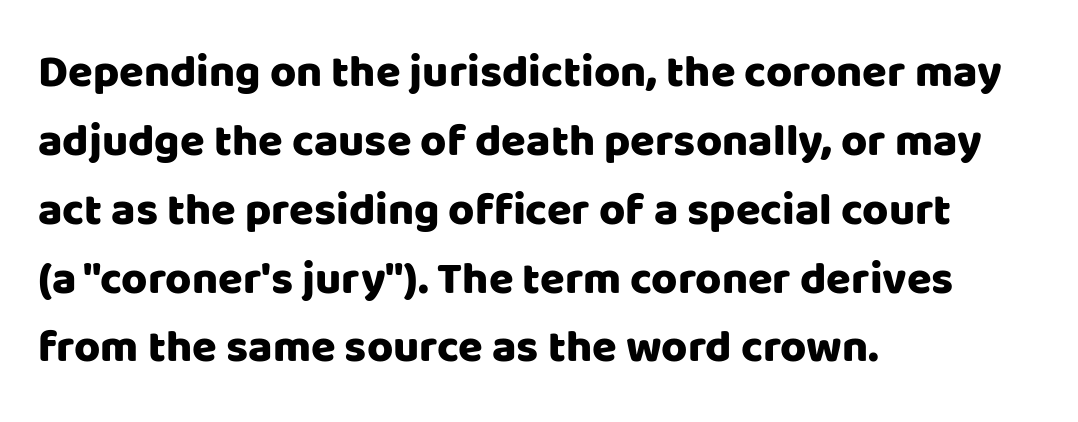
Q: Is the text italic (slanted)? A: No, it is upright.
Q: Is the typeface a serif or a sans-serif typeface? A: Sans-serif.
Q: Is the text underlined? A: No.
Q: How is the paragraph aligned? A: Left-aligned.
Q: Is the spacing between letters normal or unusually wide? A: Normal.
Q: Is the spacing between lines tight, normal or loose? A: Normal.
Q: Width (condensed, normal, or wide)? A: Normal.
Q: Stroke contrast? A: Low.
Q: x-height? A: Large.
Q: Monospaced? A: No.
